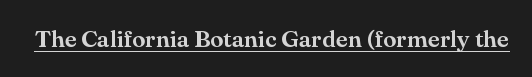
Q: Is the text italic (slanted)? A: No, it is upright.
Q: Is the text underlined? A: Yes.
Q: Is the spacing between letters normal or unusually wide? A: Normal.
